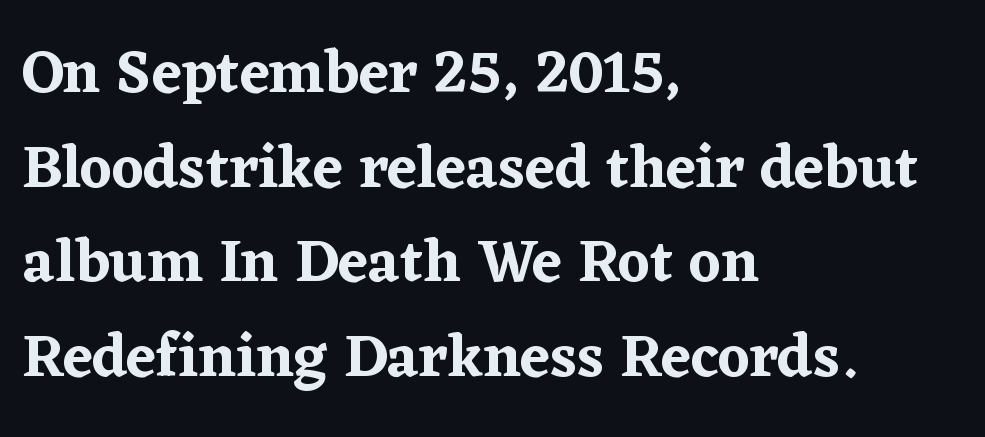
{"serif": "yes", "italic": "no", "width": "normal", "stroke_contrast": "low", "x_height": "medium", "monospaced": "no", "underline": "no", "align": "left", "line_spacing": "normal", "line_spacing_ratio": 1.55, "letter_spacing": "normal", "letter_spacing_em": 0.0, "glyph_px": 61}
